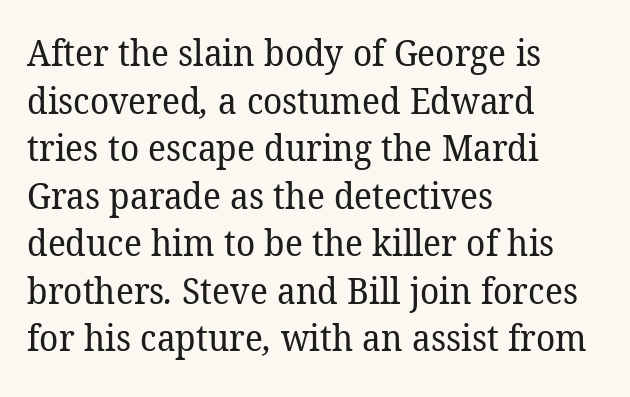
Tracking here is standard; glyphs follow each other at the usual distance. The zone under the glyphs is completely vacant. You could not count columns in this text — the font is proportionally spaced. Leading matches the norm, producing a regular column.
